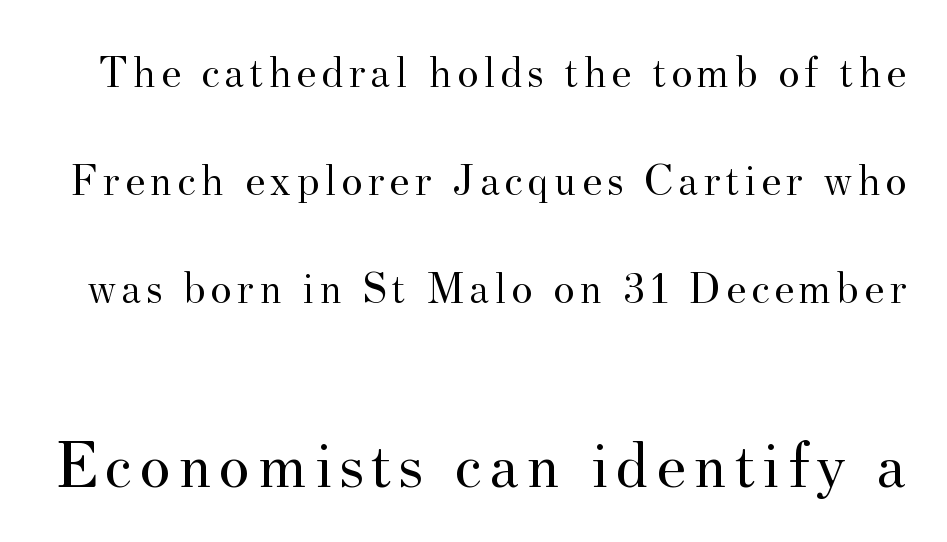
{"serif": "yes", "italic": "no", "bold": "no", "weight": "regular", "width": "normal", "stroke_contrast": "medium", "x_height": "small", "monospaced": "no", "underline": "no", "line_spacing": "loose", "line_spacing_ratio": 2.4, "larger_block": "second", "size_ratio": 1.49, "glyph_px": 67}
